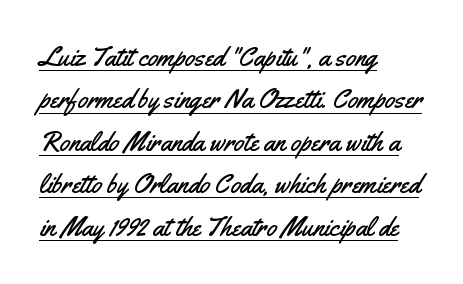
Q: Is the text italic (slanted)? A: Yes.
Q: Is the text underlined? A: Yes.
Q: How is the paragraph aligned? A: Left-aligned.
Q: Is the spacing between letters normal or unusually wide? A: Normal.
Q: Is the spacing between lines tight, normal or loose? A: Normal.
